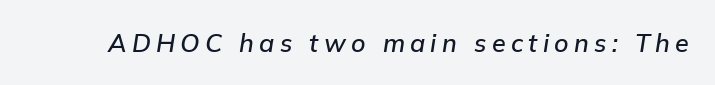
The gap between lines stays unmarked. The letterforms stand isolated, each surrounded by extra space. The glyphs look as if they've been sheared to an angle.
